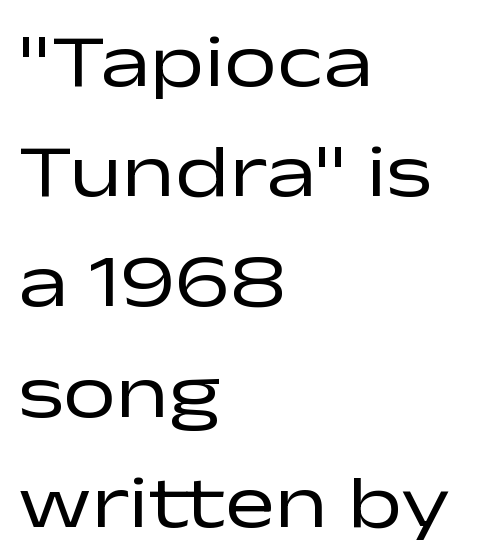
{"serif": "no", "italic": "no", "bold": "no", "weight": "regular", "width": "wide", "stroke_contrast": "low", "x_height": "medium", "monospaced": "no", "underline": "no", "align": "left", "line_spacing": "normal", "line_spacing_ratio": 1.47, "letter_spacing": "normal", "letter_spacing_em": 0.0, "glyph_px": 75}
